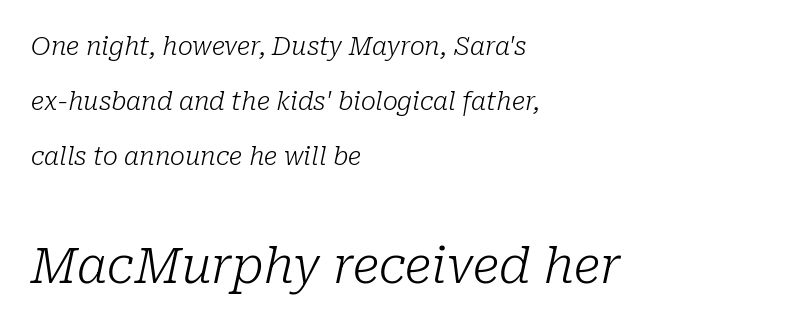
Typeset ragged right — the left edge is the straight one. The rendering uses natural spacing where letterforms have individual widths. The gap between lines stays unmarked. The glyphs look as if they've been sheared to an angle. The designer dialed line spacing up above the default. A typesetter would label this face a serif.
